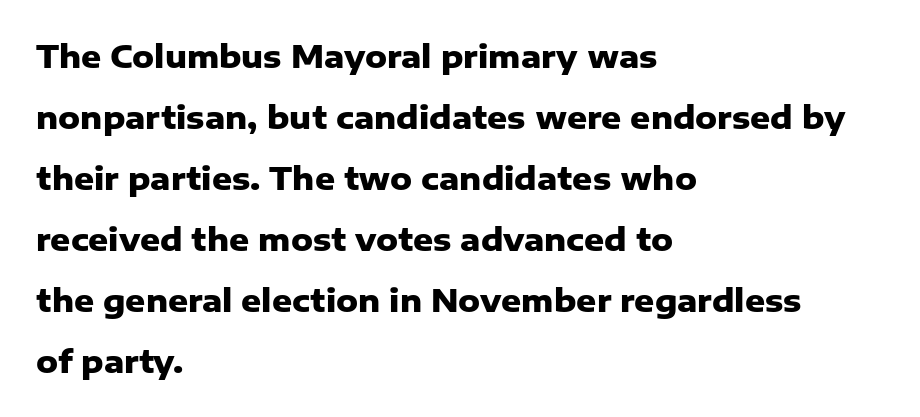
{"serif": "no", "italic": "no", "bold": "yes", "weight": "heavy", "width": "normal", "stroke_contrast": "low", "x_height": "medium", "monospaced": "no", "underline": "no", "align": "left", "line_spacing": "loose", "line_spacing_ratio": 1.97, "letter_spacing": "normal", "letter_spacing_em": 0.0, "glyph_px": 31}
